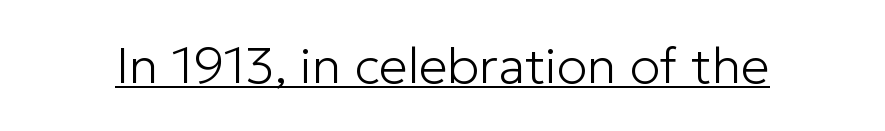
The image shows 51 px light sans-serif type, upright; set normal letter spacing, underlined; low stroke contrast and a medium x-height.
